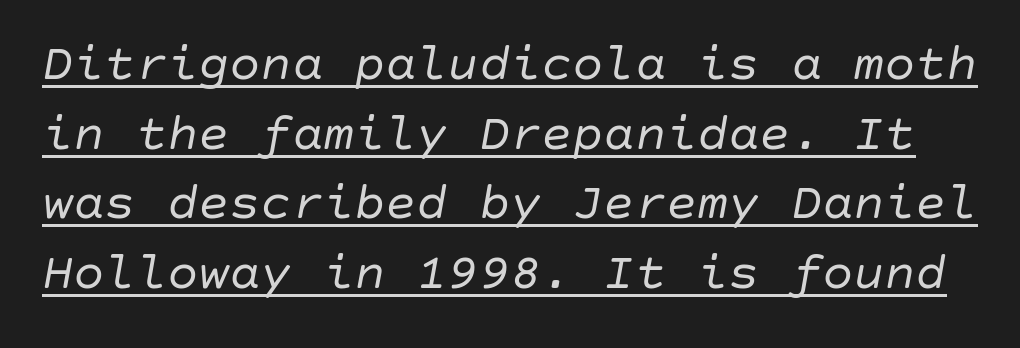
Weight: in the light-to-regular range. The face used here is rendered with its standard letterfit. Whoever set this chose a conventional vertical rhythm. Decoration check: the copy is underlined. The whole block is typeset with a tilt.
